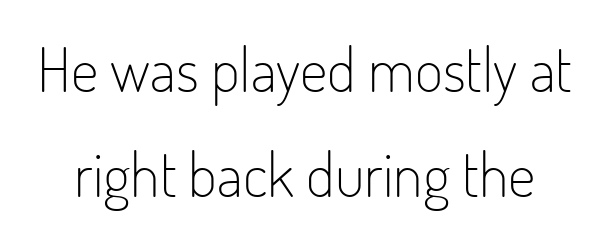
Q: Is the text bold? A: No.
Q: Is the text italic (slanted)? A: No, it is upright.
Q: Is the typeface a serif or a sans-serif typeface? A: Sans-serif.
Q: Is the text underlined? A: No.
Q: Is the spacing between letters normal or unusually wide? A: Normal.
Q: Width (condensed, normal, or wide)? A: Condensed.
Q: Stroke contrast? A: Low.
Q: x-height? A: Small.
Q: Monospaced? A: No.
